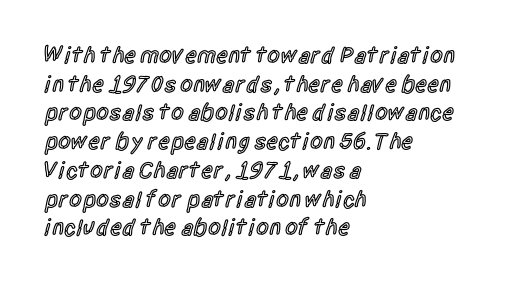
{"bold": "semi", "underline": "no", "align": "left", "line_spacing": "normal", "line_spacing_ratio": 1.25, "letter_spacing": "normal", "letter_spacing_em": 0.0, "glyph_px": 23}
